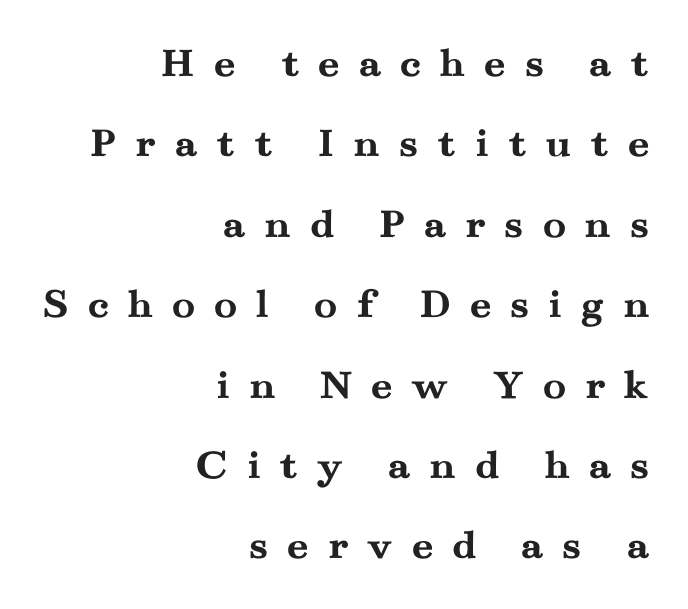
{"serif": "yes", "italic": "no", "bold": "yes", "weight": "semibold", "width": "wide", "stroke_contrast": "medium", "x_height": "small", "monospaced": "no", "underline": "no", "align": "right", "line_spacing_ratio": 1.87, "letter_spacing": "wide", "letter_spacing_em": 0.42, "glyph_px": 43}
